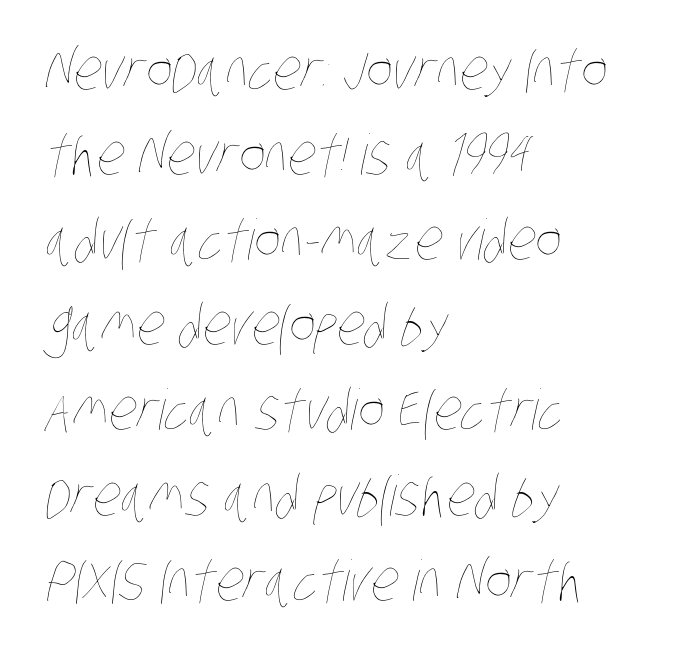
Q: Is the text bold? A: No.
Q: Is the text underlined? A: No.
Q: How is the paragraph aligned? A: Left-aligned.
Q: Is the spacing between letters normal or unusually wide? A: Normal.
Q: Is the spacing between lines tight, normal or loose? A: Normal.
Q: Width (condensed, normal, or wide)? A: Condensed.
Q: Stroke contrast? A: Low.
Q: x-height? A: Large.
Q: Monospaced? A: No.
